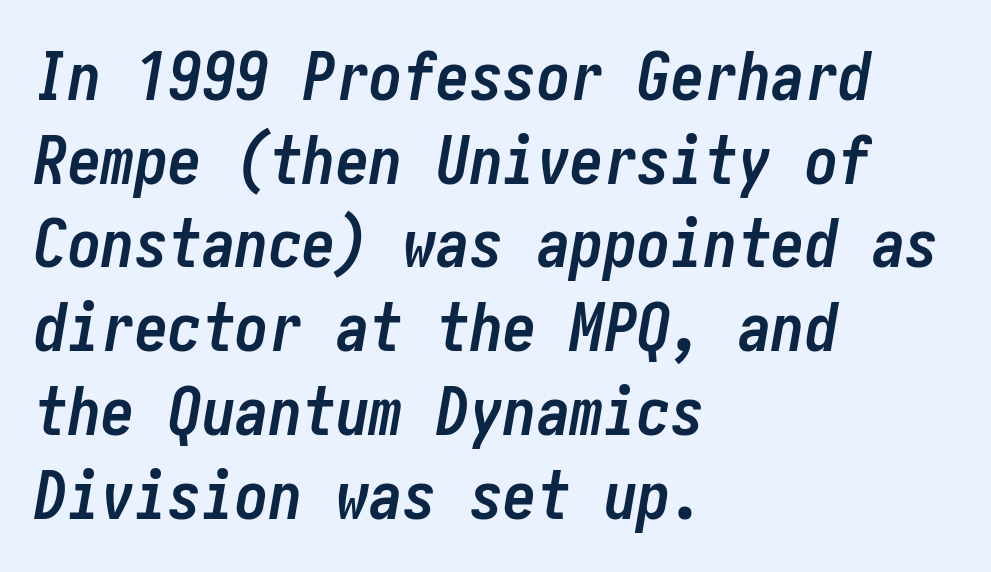
In terms of posture, this sample is oblique. Reading down the column, the eye jumps a familiar distance to each next line. Observe the ordinary spacing: letters are neighbours, not strangers. The string is rendered with underlining switched off. Emphasis by weight is at full strength: bold. Short and long lines alike share a common starting point at left.
